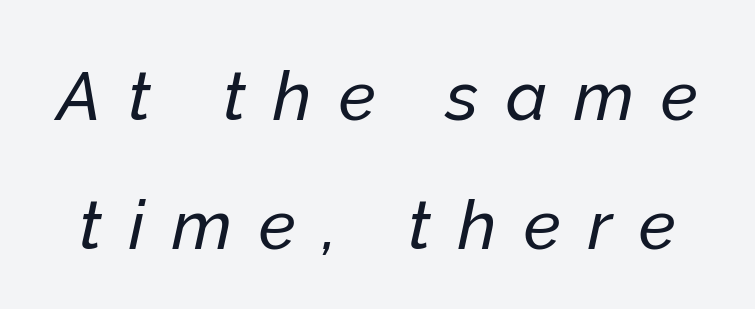
The image shows 68 px text type, italic (leaning right); set loose line spacing (1.9x), unusually wide letter spacing (+0.4 em), not underlined; low stroke contrast and a medium x-height.
